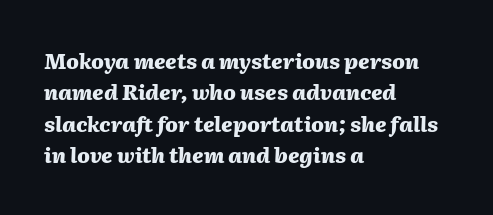
{"italic": "yes", "lean": "right", "slant_degrees": 2, "bold": "yes", "underline": "no", "align": "left", "line_spacing": "normal", "line_spacing_ratio": 1.5, "letter_spacing": "normal", "letter_spacing_em": 0.0, "glyph_px": 21}
